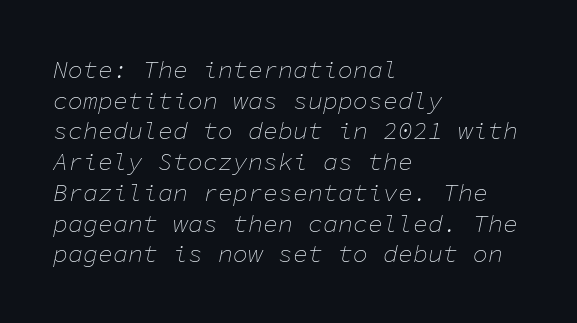
{"italic": "yes", "lean": "right", "slant_degrees": 11, "bold": "no", "underline": "no", "align": "left", "line_spacing_ratio": 1.23, "letter_spacing": "normal", "letter_spacing_em": 0.0, "glyph_px": 25}
